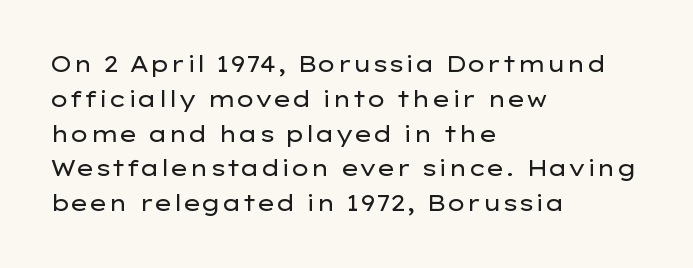
{"italic": "no", "bold": "no", "underline": "no", "align": "left", "line_spacing": "normal", "line_spacing_ratio": 1.58, "letter_spacing": "normal", "letter_spacing_em": 0.0, "glyph_px": 22}
